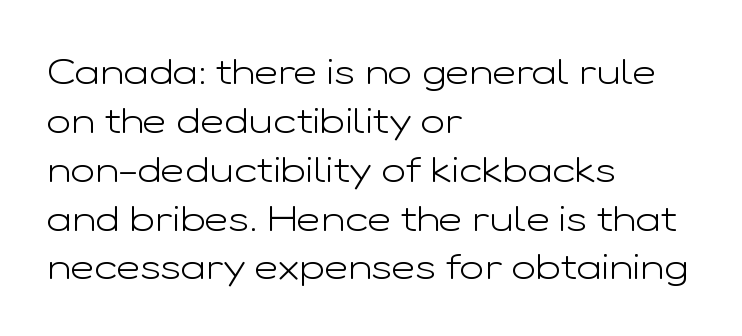
Q: Is the text bold? A: No.
Q: Is the text italic (slanted)? A: No, it is upright.
Q: Is the typeface a serif or a sans-serif typeface? A: Sans-serif.
Q: Is the text underlined? A: No.
Q: How is the paragraph aligned? A: Left-aligned.
Q: Is the spacing between letters normal or unusually wide? A: Normal.
Q: Is the spacing between lines tight, normal or loose? A: Normal.
Q: Width (condensed, normal, or wide)? A: Wide.
Q: Stroke contrast? A: Low.
Q: x-height? A: Medium.
Q: Monospaced? A: No.
